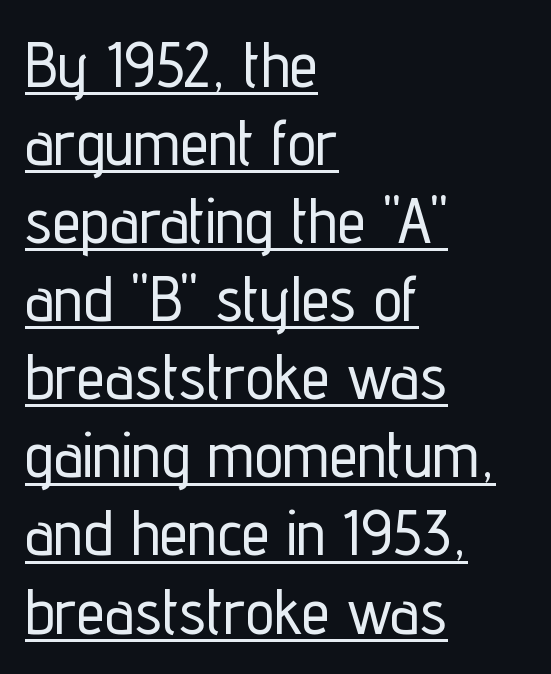
Emphasis is given by a line drawn under the lettering. Short and long lines alike share a common starting point at left. The font family rendered here belongs to the sans-serif group. The horizontal fit of the characters is conventional and even.
